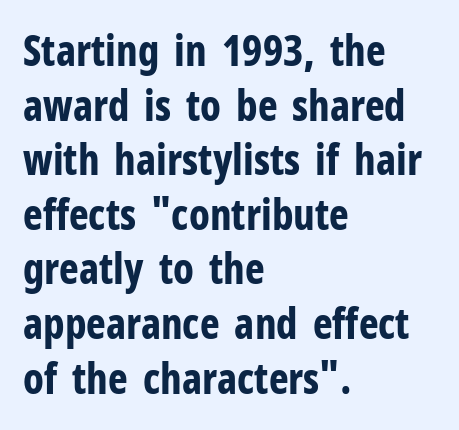
{"serif": "no", "italic": "no", "bold": "yes", "weight": "bold", "width": "condensed", "stroke_contrast": "low", "x_height": "medium", "monospaced": "no", "underline": "no", "align": "left", "line_spacing": "normal", "line_spacing_ratio": 1.3, "letter_spacing": "normal", "letter_spacing_em": 0.0, "glyph_px": 42}
